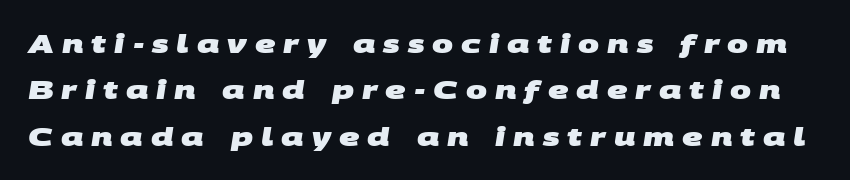
Anything drawn beneath the words? Only blank space. These lines have a slow, spaced-out rhythm from letter to letter. Bold? Absolutely — the strokes are thick and heavy.
